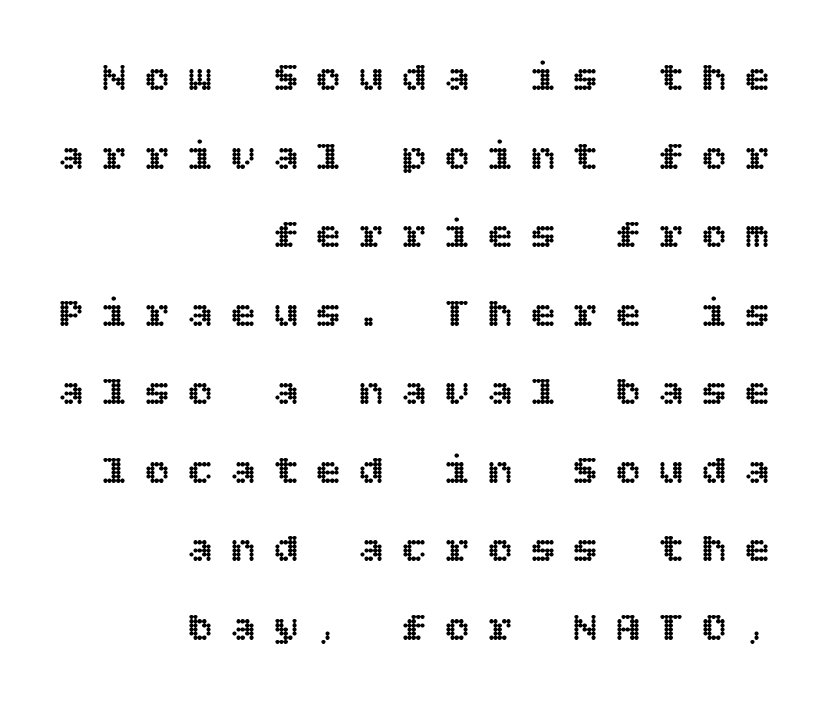
{"italic": "no", "width": "normal", "x_height": "large", "underline": "no", "align": "right", "line_spacing_ratio": 1.87, "letter_spacing": "wide", "letter_spacing_em": 0.42, "glyph_px": 42}
